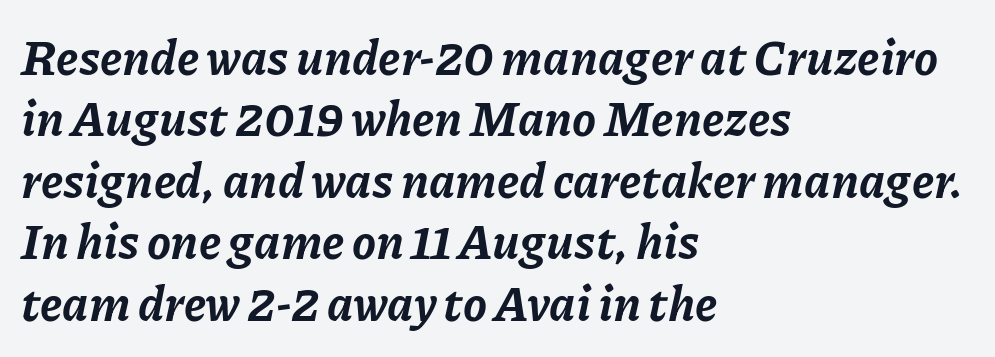
The ragged edge is on the right, which tells us the setting is flush left. Each letter keeps its own natural width here, so spacing adapts to shape. Summary of vertical rhythm: regular, with standard interline spacing. Strong, thick strokes mark this as bold type. If you drew a line through each stem, it would be angled. Any mark beneath the type? The region is blank.
